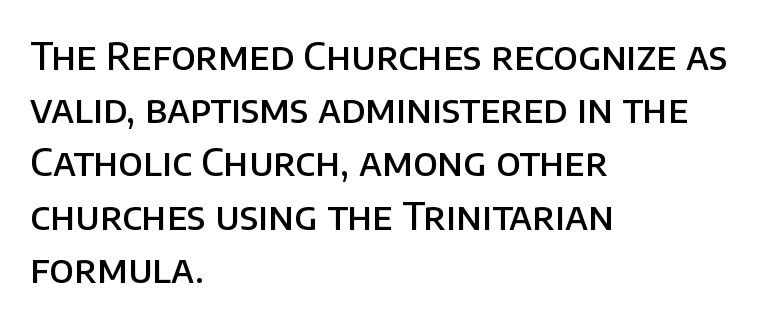
Evenly set lines give the paragraph a standard silhouette. This sample has the flowing, uneven cadence of proportional lettering. Where is the straight margin? On the left. These words are printed semibold, heavier than regular yet not bold. The glyphs in this specimen are sans serif.
